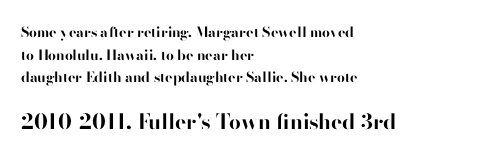
{"italic": "no", "bold": "yes", "underline": "no", "align": "left", "line_spacing": "normal", "line_spacing_ratio": 1.61, "letter_spacing": "normal", "letter_spacing_em": 0.0, "larger_block": "second", "size_ratio": 1.5, "glyph_px": 21}
